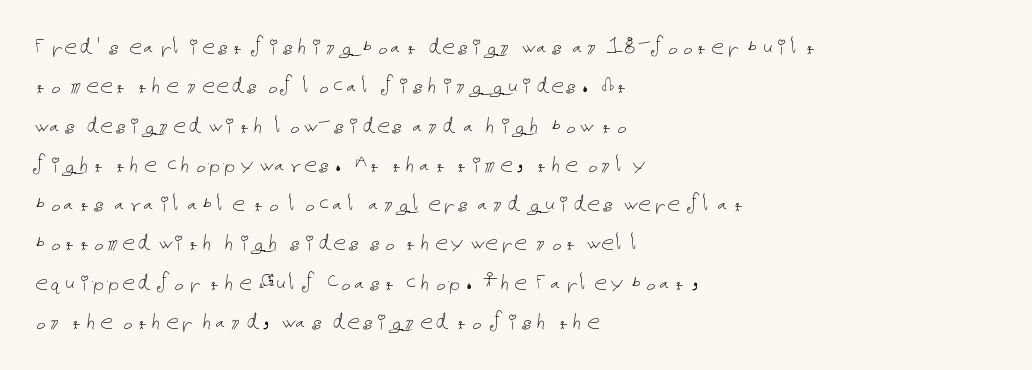
Q: Is the text bold? A: No.
Q: Is the text italic (slanted)? A: No, it is upright.
Q: Is the text underlined? A: No.
Q: How is the paragraph aligned? A: Left-aligned.
Q: Is the spacing between letters normal or unusually wide? A: Normal.
Q: Is the spacing between lines tight, normal or loose? A: Normal.
